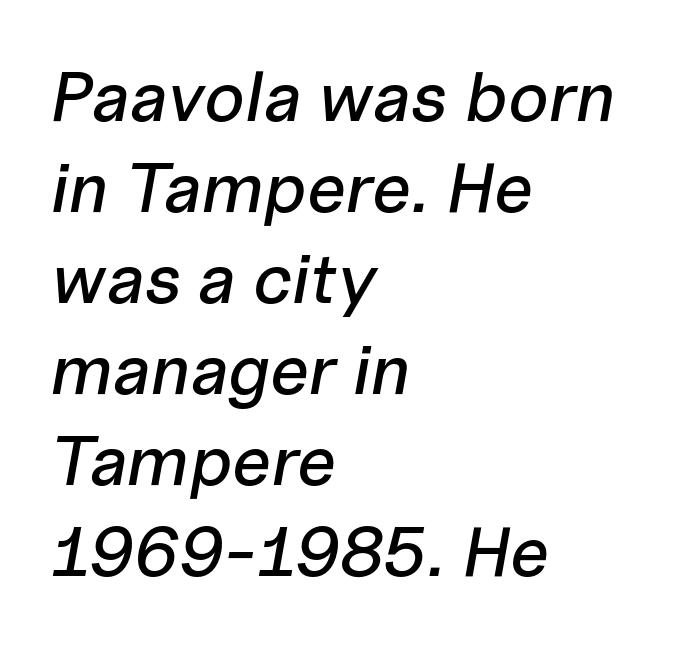
A typesetter would call this proportional, since set widths differ per character. Is the block centered? No — it sits flush against the left margin. Slant detected: the letters are inclined. Quick note: underline off. A typesetter would call this zero additional tracking. The space between consecutive lines is moderate.
